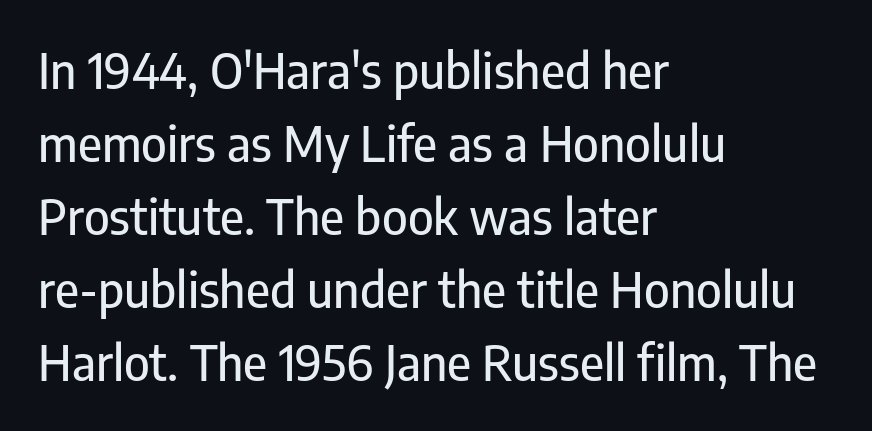
Q: Is the text italic (slanted)? A: No, it is upright.
Q: Is the typeface a serif or a sans-serif typeface? A: Sans-serif.
Q: Is the text underlined? A: No.
Q: How is the paragraph aligned? A: Left-aligned.
Q: Is the spacing between letters normal or unusually wide? A: Normal.
Q: Is the spacing between lines tight, normal or loose? A: Normal.
Q: Width (condensed, normal, or wide)? A: Condensed.
Q: Stroke contrast? A: Low.
Q: x-height? A: Medium.
Q: Monospaced? A: No.
